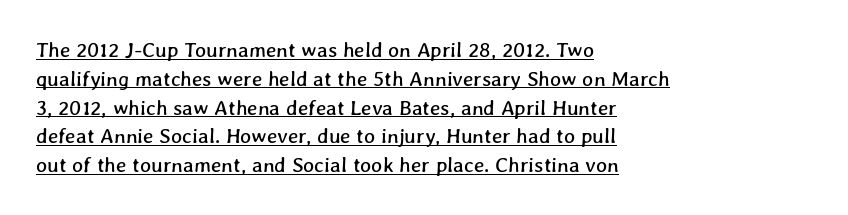
The image shows 21 px text type; set left-aligned, normal line spacing (1.37x), normal letter spacing, underlined.
